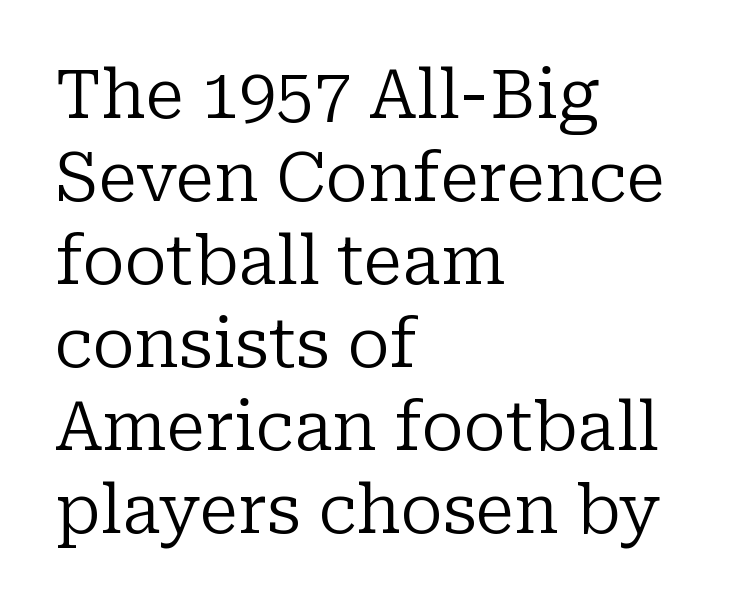
The image shows 67 px regular-weight serif type, upright; set left-aligned, line spacing 1.24x, normal letter spacing, not underlined; low stroke contrast and a medium x-height.
